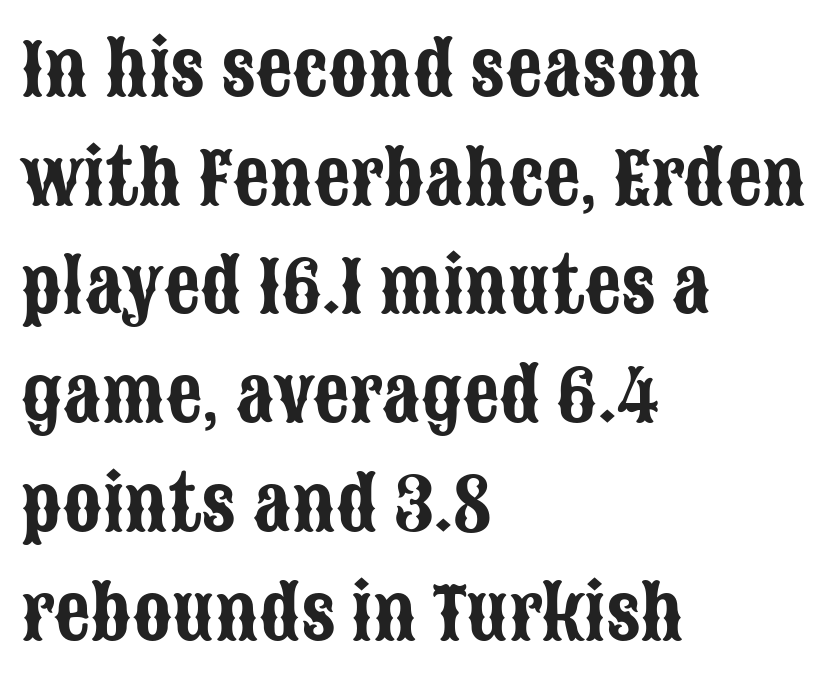
Q: Is the text italic (slanted)? A: No, it is upright.
Q: Is the typeface a serif or a sans-serif typeface? A: Sans-serif.
Q: Is the text underlined? A: No.
Q: How is the paragraph aligned? A: Left-aligned.
Q: Is the spacing between letters normal or unusually wide? A: Normal.
Q: Is the spacing between lines tight, normal or loose? A: Normal.
Q: Width (condensed, normal, or wide)? A: Condensed.
Q: Stroke contrast? A: Low.
Q: x-height? A: Large.
Q: Monospaced? A: No.
